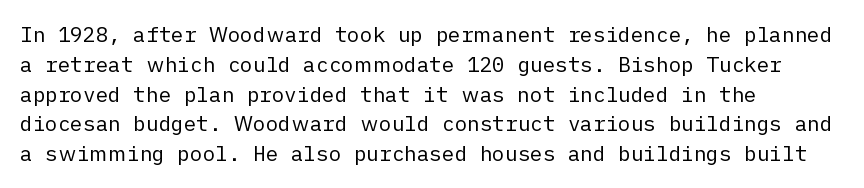
{"italic": "no", "bold": "no", "underline": "no", "align": "left", "line_spacing": "normal", "line_spacing_ratio": 1.42, "letter_spacing": "normal", "letter_spacing_em": 0.0, "glyph_px": 21}
